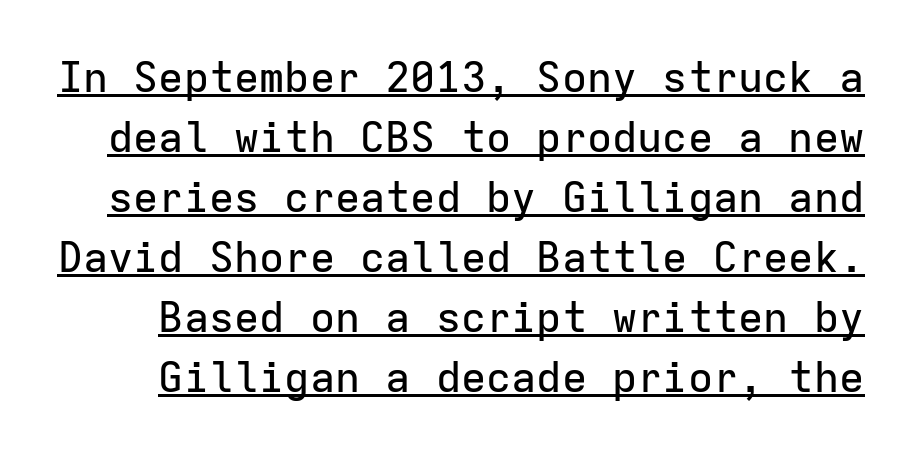
The image shows 42 px sans-serif type, upright, monospaced; set normal line spacing (1.43x), normal letter spacing, underlined; low stroke contrast and a medium x-height.
